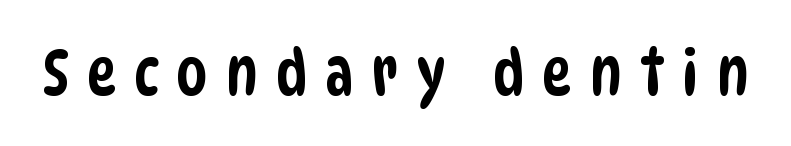
These lines are composed in type without serifs. Characters follow at a spacing far wider than the type designer built in. The rendering uses natural spacing where letterforms have individual widths. Descenders are the only things crossing below the line.
